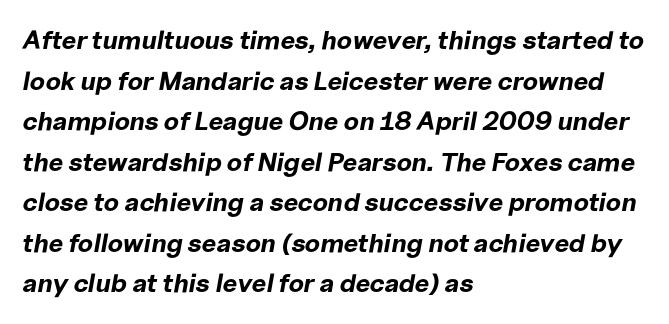
Q: Is the text bold? A: Yes.
Q: Is the text italic (slanted)? A: Yes, it leans right by about 10 degrees.
Q: Is the text underlined? A: No.
Q: How is the paragraph aligned? A: Left-aligned.
Q: Is the spacing between letters normal or unusually wide? A: Normal.
Q: Is the spacing between lines tight, normal or loose? A: Normal.
